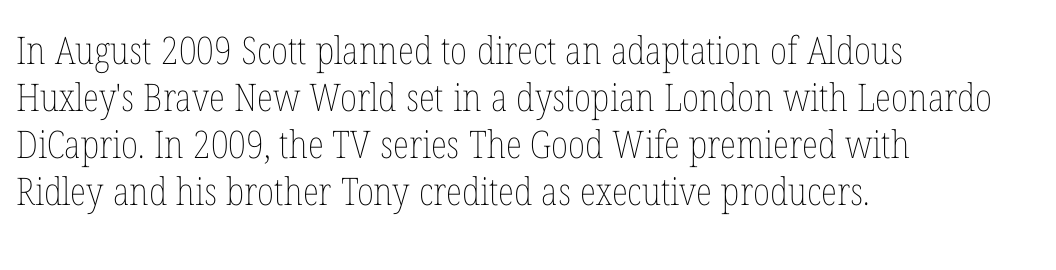
{"italic": "no", "bold": "no", "weight": "thin", "width": "condensed", "stroke_contrast": "low", "x_height": "medium", "monospaced": "no", "underline": "no", "align": "left", "line_spacing_ratio": 1.24, "letter_spacing": "normal", "letter_spacing_em": 0.0, "glyph_px": 38}
